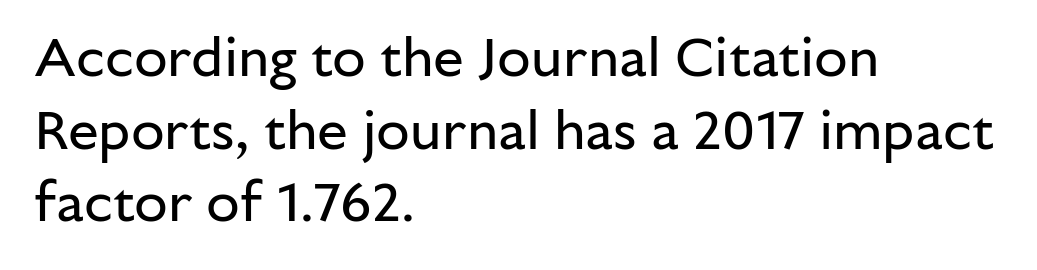
Q: Is the text bold? A: No.
Q: Is the text italic (slanted)? A: No, it is upright.
Q: Is the typeface a serif or a sans-serif typeface? A: Sans-serif.
Q: Is the text underlined? A: No.
Q: How is the paragraph aligned? A: Left-aligned.
Q: Is the spacing between letters normal or unusually wide? A: Normal.
Q: Is the spacing between lines tight, normal or loose? A: Normal.
Q: Width (condensed, normal, or wide)? A: Normal.
Q: Stroke contrast? A: Low.
Q: x-height? A: Medium.
Q: Monospaced? A: No.
